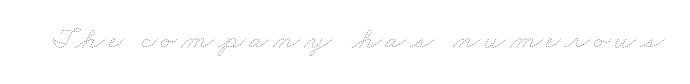
The baseline area is clear. The rendering uses natural spacing where letterforms have individual widths. A quiet, ordinary-to-light weight characterises the typeface.
